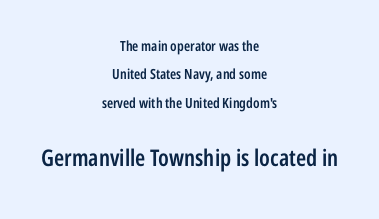
The image shows 23 px text type, upright; set centered, loose line spacing (2.02x), normal letter spacing, not underlined; the second (bottom) block is 1.64x larger.
